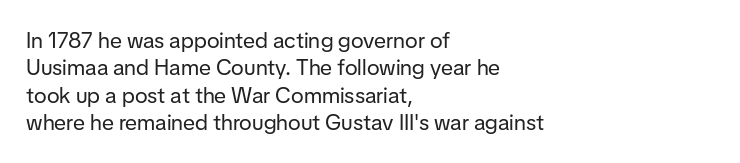
{"italic": "no", "bold": "no", "underline": "no", "align": "left", "line_spacing_ratio": 1.24, "letter_spacing": "normal", "letter_spacing_em": 0.0, "glyph_px": 22}
